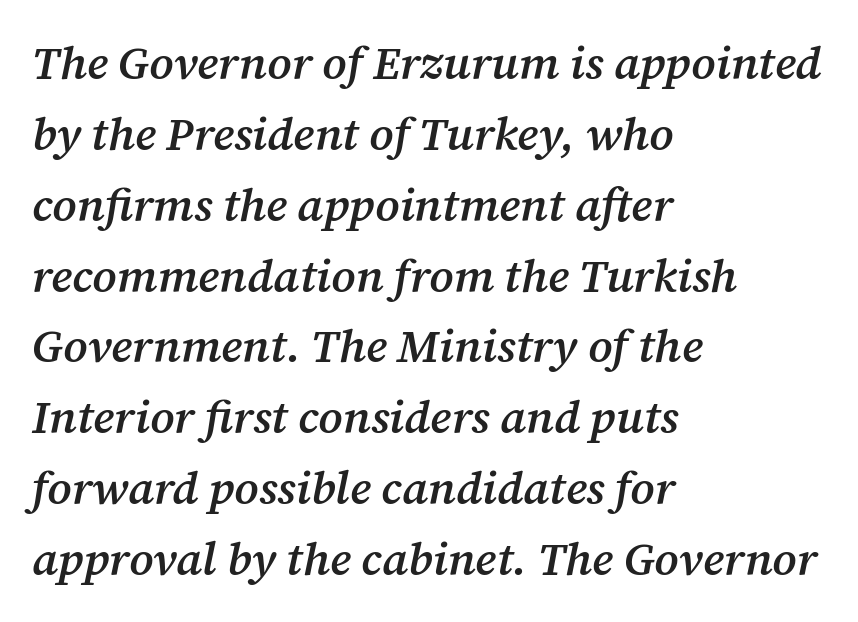
{"serif": "yes", "italic": "yes", "lean": "right", "slant_degrees": 12, "bold": "semi", "weight": "semibold", "width": "normal", "stroke_contrast": "medium", "x_height": "medium", "monospaced": "no", "underline": "no", "align": "left", "line_spacing": "normal", "line_spacing_ratio": 1.54, "letter_spacing": "normal", "letter_spacing_em": 0.0, "glyph_px": 46}
